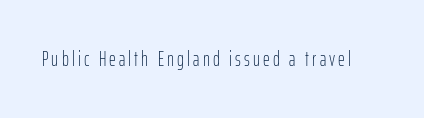
Nope, not italic — everything's standing straight. Weight: regular or lighter. This rendering features lettering with no underline.
